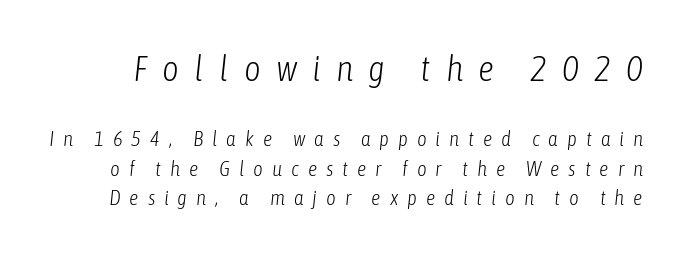
The image shows 36 px light, condensed type, italic (leaning right); set normal line spacing (1.4x), unusually wide letter spacing (+0.42 em), not underlined; the first (top) block is 1.71x larger; low stroke contrast and a medium x-height.
